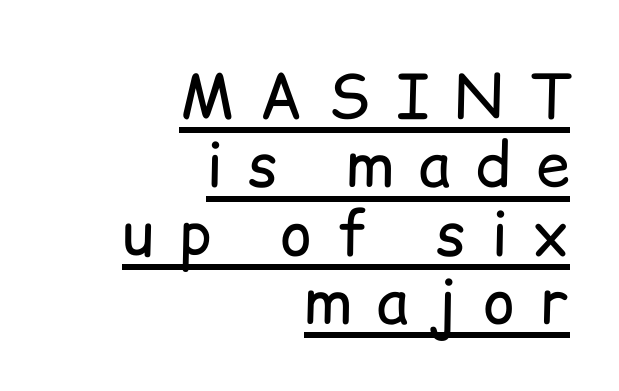
Q: Is the text bold? A: No.
Q: Is the text italic (slanted)? A: No, it is upright.
Q: Is the typeface a serif or a sans-serif typeface? A: Sans-serif.
Q: Is the text underlined? A: Yes.
Q: How is the paragraph aligned? A: Right-aligned.
Q: Is the spacing between letters normal or unusually wide? A: Unusually wide.
Q: Is the spacing between lines tight, normal or loose? A: Tight.
Q: Width (condensed, normal, or wide)? A: Normal.
Q: Stroke contrast? A: Low.
Q: x-height? A: Medium.
Q: Monospaced? A: No.
